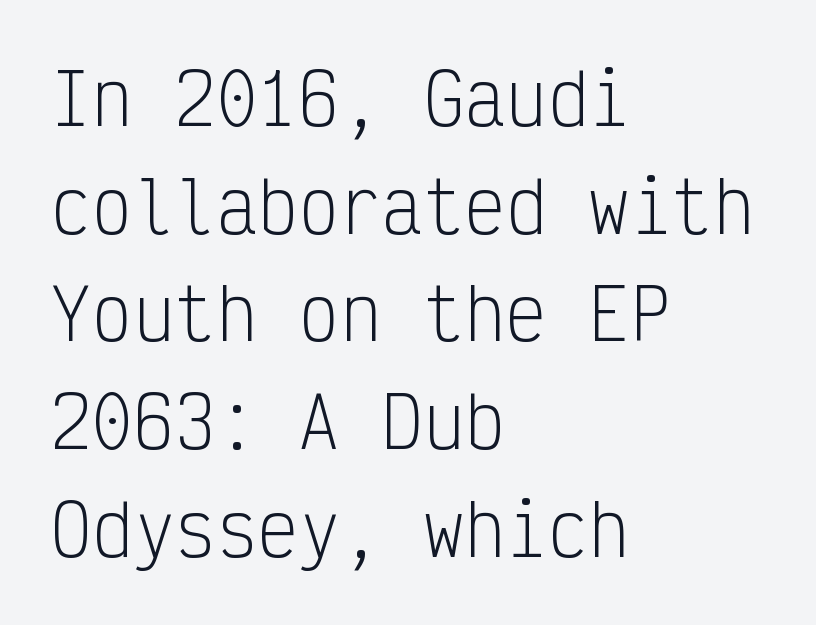
Words float on clear page, feet unadorned. The typesetting does not lean heavy: it is not bold. Leading matches the norm, producing a regular column. Classification — sans serif. Line starts are locked; line ends wander.
